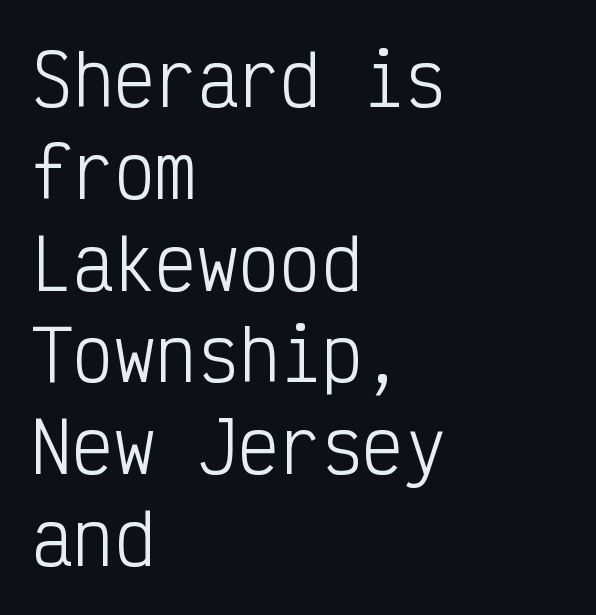
Q: Is the text bold? A: No.
Q: Is the text italic (slanted)? A: No, it is upright.
Q: Is the typeface a serif or a sans-serif typeface? A: Sans-serif.
Q: Is the text underlined? A: No.
Q: How is the paragraph aligned? A: Left-aligned.
Q: Is the spacing between letters normal or unusually wide? A: Normal.
Q: Is the spacing between lines tight, normal or loose? A: Normal.
Q: Width (condensed, normal, or wide)? A: Condensed.
Q: Stroke contrast? A: Low.
Q: x-height? A: Medium.
Q: Monospaced? A: Yes.
